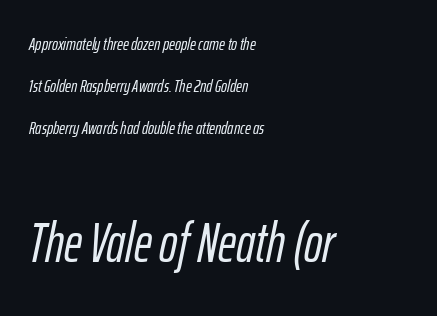
Q: Is the text italic (slanted)? A: Yes, it leans right by about 12 degrees.
Q: Is the text underlined? A: No.
Q: How is the paragraph aligned? A: Left-aligned.
Q: Is the spacing between letters normal or unusually wide? A: Normal.
Q: Is the spacing between lines tight, normal or loose? A: Loose.
Q: Which block of text is set in a larger size, the first (top) or the second (bottom)? A: The second (bottom) one.
Q: Width (condensed, normal, or wide)? A: Condensed.
Q: Stroke contrast? A: Low.
Q: x-height? A: Medium.
Q: Monospaced? A: No.
